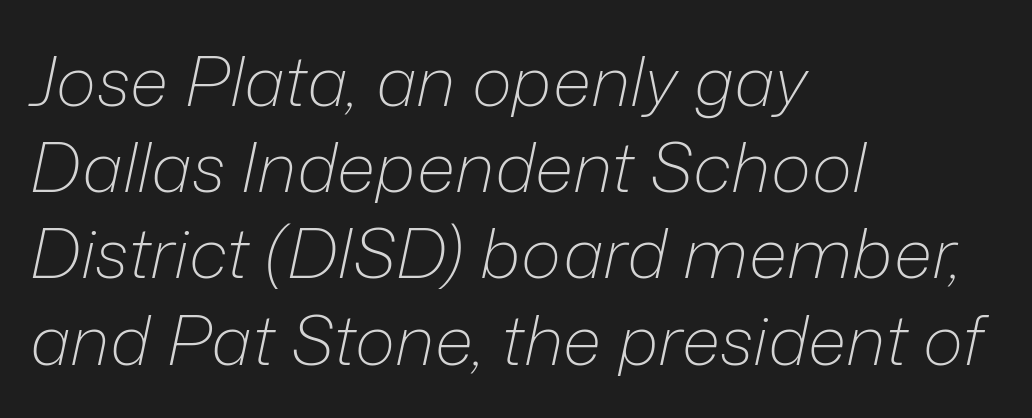
{"italic": "yes", "lean": "right", "slant_degrees": 12, "bold": "no", "weight": "light", "width": "normal", "stroke_contrast": "low", "x_height": "medium", "monospaced": "no", "underline": "no", "align": "left", "line_spacing": "normal", "line_spacing_ratio": 1.25, "letter_spacing": "normal", "letter_spacing_em": 0.0, "glyph_px": 69}
